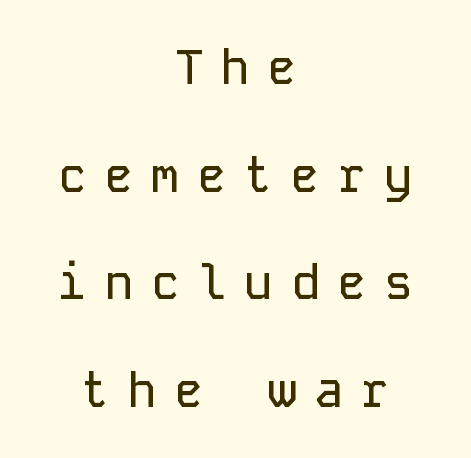
Q: Is the text italic (slanted)? A: No, it is upright.
Q: Is the typeface a serif or a sans-serif typeface? A: Sans-serif.
Q: Is the text underlined? A: No.
Q: How is the paragraph aligned? A: Centered.
Q: Is the spacing between letters normal or unusually wide? A: Unusually wide.
Q: Is the spacing between lines tight, normal or loose? A: Loose.
Q: Width (condensed, normal, or wide)? A: Normal.
Q: Stroke contrast? A: Low.
Q: x-height? A: Medium.
Q: Monospaced? A: Yes.
